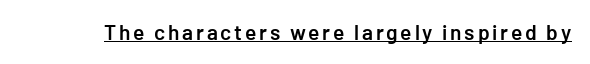
{"italic": "no", "bold": "semi", "underline": "yes", "glyph_px": 21}
